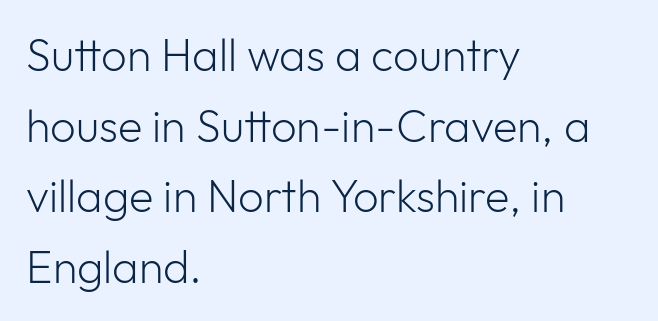
Q: Is the text bold? A: No.
Q: Is the text italic (slanted)? A: No, it is upright.
Q: Is the typeface a serif or a sans-serif typeface? A: Sans-serif.
Q: Is the text underlined? A: No.
Q: How is the paragraph aligned? A: Left-aligned.
Q: Is the spacing between letters normal or unusually wide? A: Normal.
Q: Is the spacing between lines tight, normal or loose? A: Normal.
Q: Width (condensed, normal, or wide)? A: Normal.
Q: Stroke contrast? A: Low.
Q: x-height? A: Medium.
Q: Monospaced? A: No.
